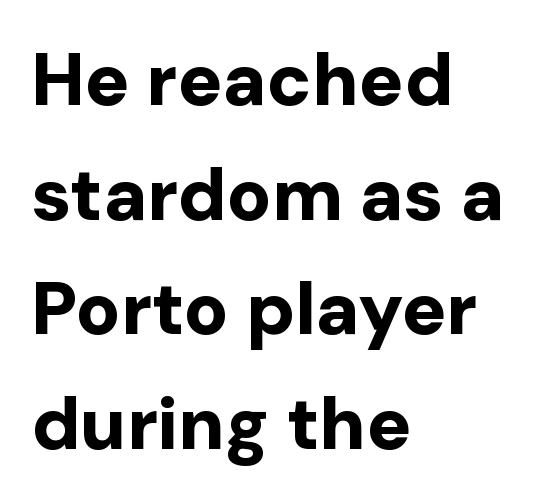
{"serif": "no", "italic": "no", "bold": "yes", "weight": "bold", "width": "normal", "stroke_contrast": "low", "x_height": "medium", "monospaced": "no", "underline": "no", "align": "left", "line_spacing": "normal", "line_spacing_ratio": 1.55, "letter_spacing": "normal", "letter_spacing_em": 0.0, "glyph_px": 74}
